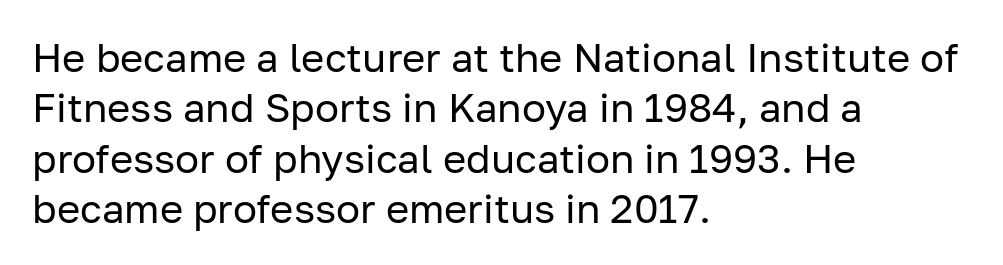
Q: Is the text bold? A: No.
Q: Is the text italic (slanted)? A: No, it is upright.
Q: Is the typeface a serif or a sans-serif typeface? A: Sans-serif.
Q: Is the text underlined? A: No.
Q: How is the paragraph aligned? A: Left-aligned.
Q: Is the spacing between letters normal or unusually wide? A: Normal.
Q: Is the spacing between lines tight, normal or loose? A: Normal.
Q: Width (condensed, normal, or wide)? A: Normal.
Q: Stroke contrast? A: Low.
Q: x-height? A: Medium.
Q: Monospaced? A: No.
